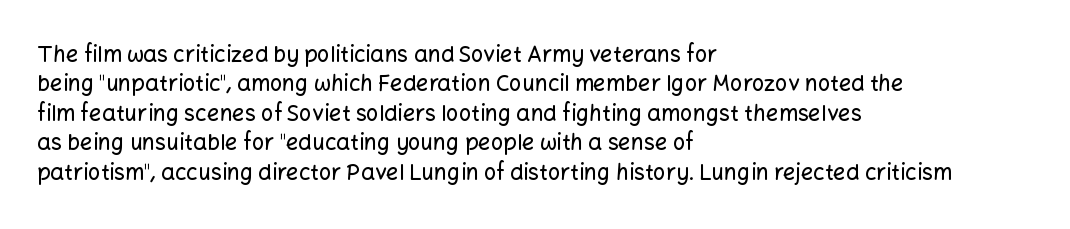
Reading down the block, your eye returns to a fixed left position each line. The type sits square on the baseline with zero lean. The space directly below the letters is spotless. Notice how descenders clear the ascenders below comfortably — that's standard leading. Each word holds together tightly as a unit, with standard inter-letter gaps.
